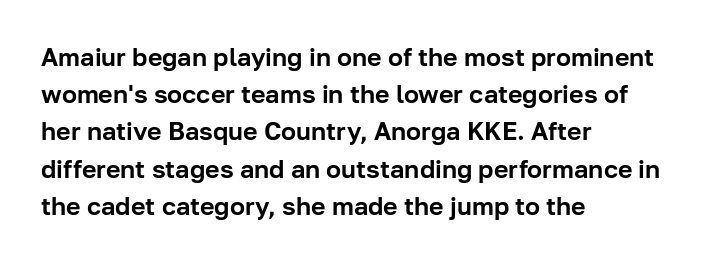
Designer's note — italics off, roman on. Compared with typical paragraphs, the rows here are spaced about the same. No word sits above an underline. Left-aligned paragraph, ragged on the right. This sample uses plain, unmodified letter spacing.
